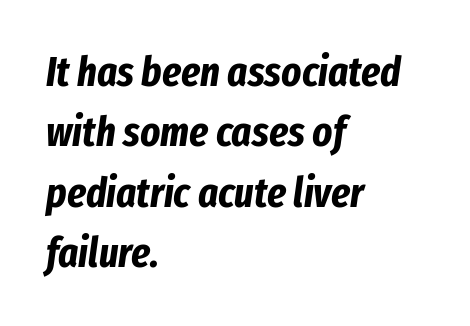
Q: Is the text bold? A: Yes.
Q: Is the text italic (slanted)? A: Yes, it leans right by about 8 degrees.
Q: Is the text underlined? A: No.
Q: How is the paragraph aligned? A: Left-aligned.
Q: Is the spacing between letters normal or unusually wide? A: Normal.
Q: Is the spacing between lines tight, normal or loose? A: Normal.
Q: Width (condensed, normal, or wide)? A: Condensed.
Q: Stroke contrast? A: Low.
Q: x-height? A: Medium.
Q: Monospaced? A: No.
